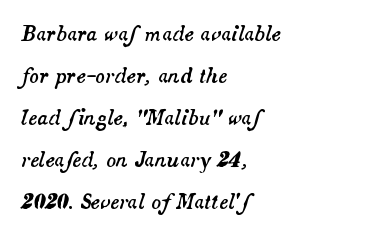
The image shows 20 px text type, italic (leaning right); set left-aligned, loose line spacing (2.1x), normal letter spacing, not underlined.
